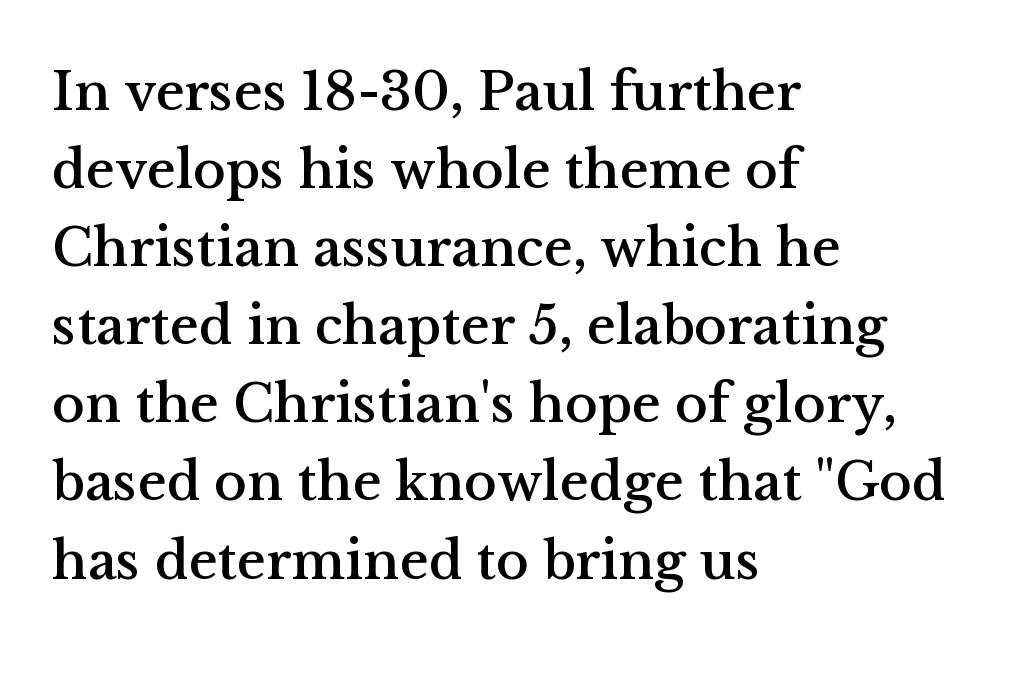
{"serif": "yes", "italic": "no", "width": "normal", "stroke_contrast": "medium", "x_height": "medium", "monospaced": "no", "underline": "no", "align": "left", "line_spacing": "normal", "line_spacing_ratio": 1.42, "letter_spacing": "normal", "letter_spacing_em": 0.0, "glyph_px": 55}
